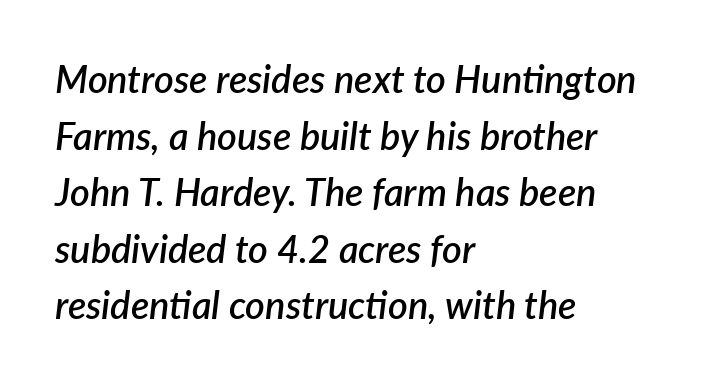
Italic: yes, the glyphs are oblique. Descenders are the only things crossing below the line. Characters follow at the spacing the type designer built in. Here the designer chose a conventional face with non-uniform glyph widths.
